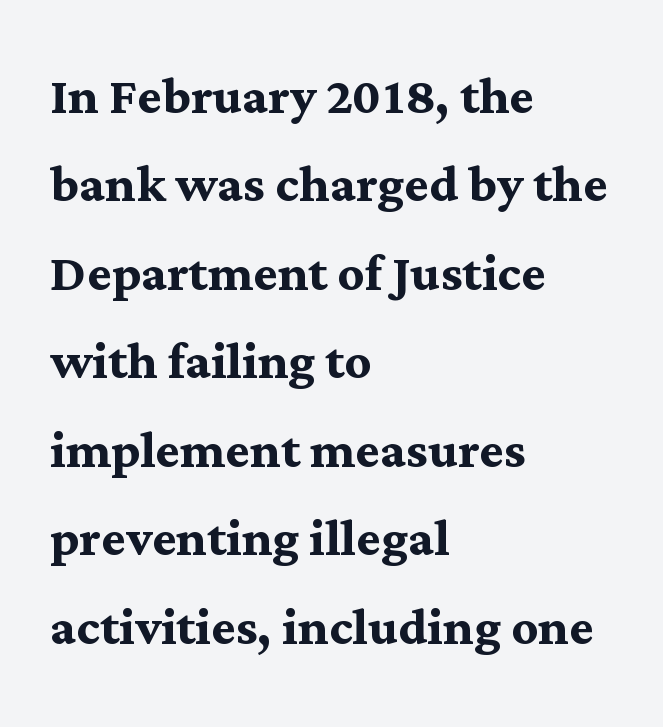
Q: Is the text bold? A: Yes.
Q: Is the text italic (slanted)? A: No, it is upright.
Q: Is the typeface a serif or a sans-serif typeface? A: Serif.
Q: Is the text underlined? A: No.
Q: How is the paragraph aligned? A: Left-aligned.
Q: Is the spacing between letters normal or unusually wide? A: Normal.
Q: Is the spacing between lines tight, normal or loose? A: Normal.
Q: Width (condensed, normal, or wide)? A: Normal.
Q: Stroke contrast? A: Medium.
Q: x-height? A: Medium.
Q: Monospaced? A: No.
